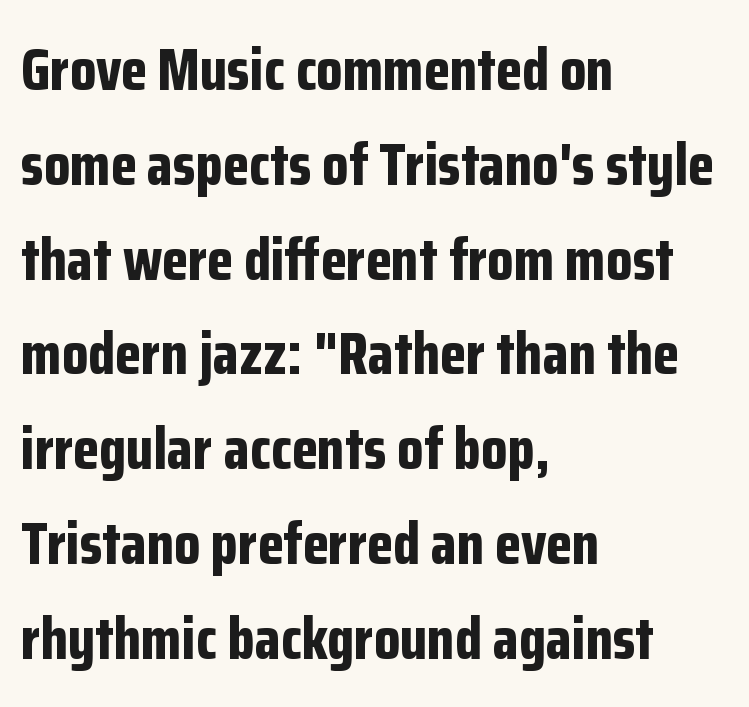
Letter spacing: default. The rendering uses a bold face; every stroke is thick and dark. Posture: vertical. The block of text has a typical density, with ordinary space between rows.
